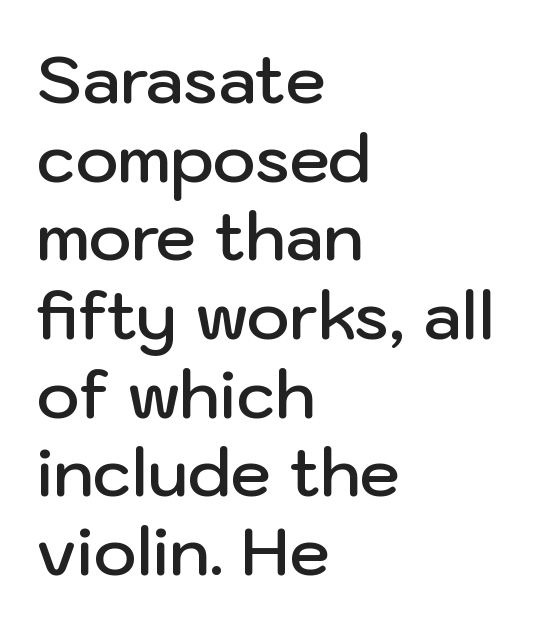
These lines keep a tight, regular rhythm from letter to letter. The lines are quadded left. The specimen reads as upright at a glance. This sample uses a sans-serif face.
